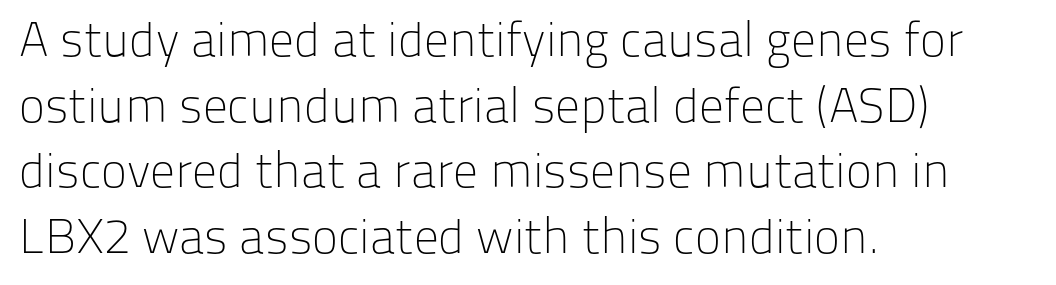
{"serif": "no", "italic": "no", "bold": "no", "weight": "light", "width": "normal", "stroke_contrast": "low", "x_height": "medium", "monospaced": "no", "underline": "no", "align": "left", "line_spacing": "normal", "line_spacing_ratio": 1.34, "letter_spacing": "normal", "letter_spacing_em": 0.0, "glyph_px": 49}
